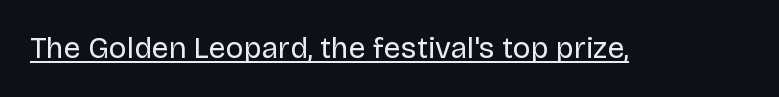
Q: Is the text bold? A: No.
Q: Is the text italic (slanted)? A: No, it is upright.
Q: Is the typeface a serif or a sans-serif typeface? A: Sans-serif.
Q: Is the text underlined? A: Yes.
Q: Is the spacing between letters normal or unusually wide? A: Normal.
Q: Width (condensed, normal, or wide)? A: Normal.
Q: Stroke contrast? A: Low.
Q: x-height? A: Large.
Q: Monospaced? A: No.
